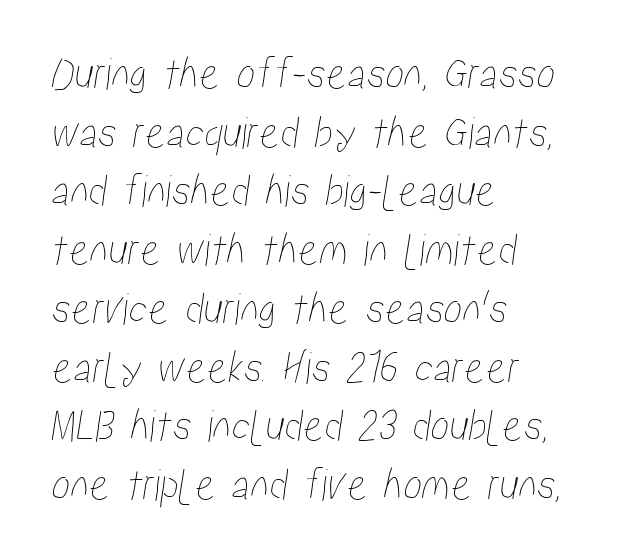
These lines keep a tight, regular rhythm from letter to letter. You could not count columns in this text — the font is proportionally spaced. Notice how descenders clear the ascenders below comfortably — that's standard leading. These lines stack with their left ends in a neat column. Clear beneath every line of the passage.
